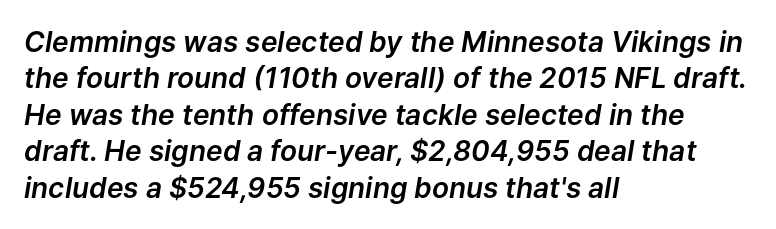
Q: Is the text italic (slanted)? A: Yes, it leans right by about 9 degrees.
Q: Is the text underlined? A: No.
Q: How is the paragraph aligned? A: Left-aligned.
Q: Is the spacing between letters normal or unusually wide? A: Normal.
Q: Is the spacing between lines tight, normal or loose? A: Normal.
Q: Width (condensed, normal, or wide)? A: Normal.
Q: Stroke contrast? A: Low.
Q: x-height? A: Medium.
Q: Monospaced? A: No.
